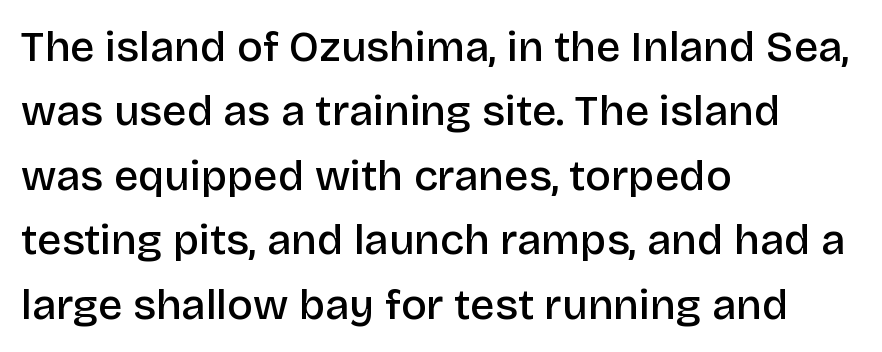
Q: Is the text bold? A: Semi-bold.
Q: Is the text italic (slanted)? A: No, it is upright.
Q: Is the typeface a serif or a sans-serif typeface? A: Sans-serif.
Q: Is the text underlined? A: No.
Q: How is the paragraph aligned? A: Left-aligned.
Q: Is the spacing between letters normal or unusually wide? A: Normal.
Q: Is the spacing between lines tight, normal or loose? A: Normal.
Q: Width (condensed, normal, or wide)? A: Normal.
Q: Stroke contrast? A: Low.
Q: x-height? A: Large.
Q: Monospaced? A: No.
